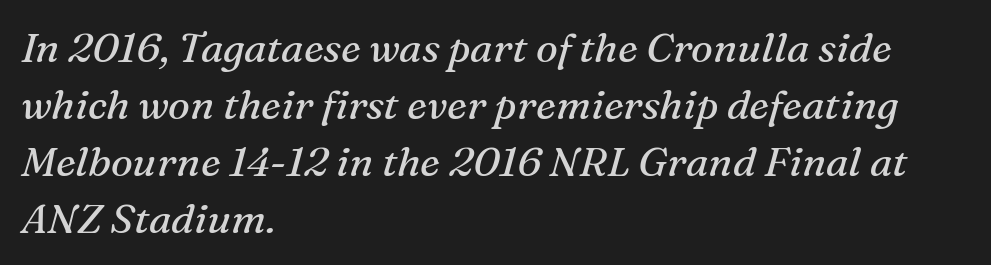
The image shows 41 px regular-weight serif type, italic (leaning right); set left-aligned, normal line spacing (1.39x), normal letter spacing, not underlined; medium stroke contrast and a medium x-height.
